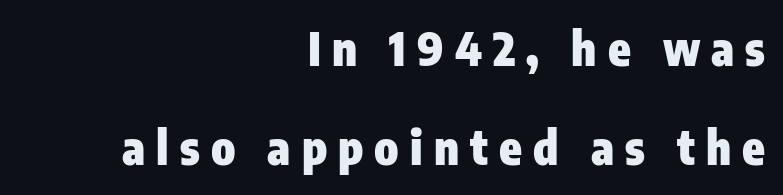
The image shows 46 px heavy, condensed sans-serif type, upright; set right-aligned, loose line spacing (2.16x), unusually wide letter spacing (+0.24 em), not underlined; low stroke contrast and a medium x-height.
